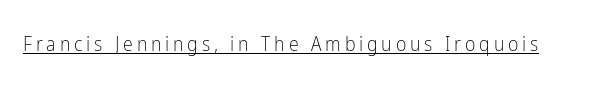
The face looks like a standard text weight, possibly lighter. Rendered with straight, roman letterforms. The rendered words wear a rule along their underside.
